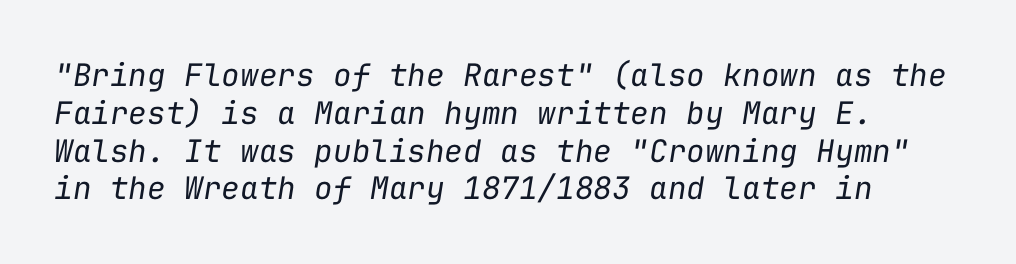
{"italic": "yes", "lean": "right", "slant_degrees": 9, "bold": "no", "weight": "regular", "width": "normal", "stroke_contrast": "low", "x_height": "medium", "monospaced": "yes", "underline": "no", "line_spacing_ratio": 1.22, "letter_spacing": "normal", "letter_spacing_em": 0.0, "glyph_px": 31}
